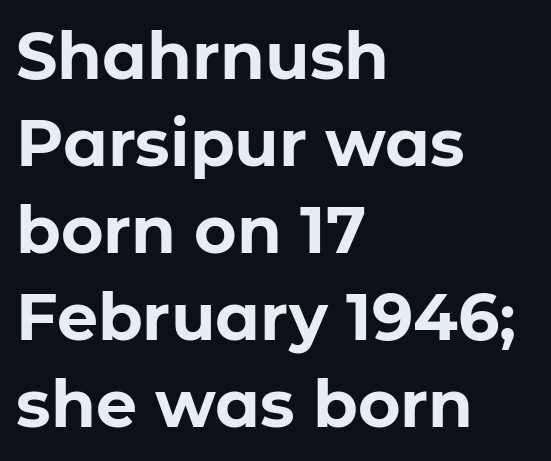
The image shows 65 px bold sans-serif type, upright; set left-aligned, normal line spacing (1.34x), normal letter spacing, not underlined; low stroke contrast and a medium x-height.
